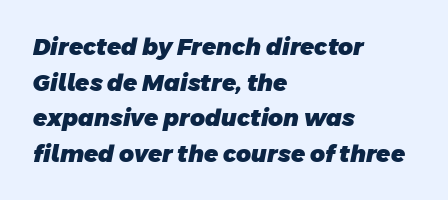
The image shows 23 px bold type; set left-aligned, normal line spacing (1.55x), normal letter spacing, not underlined.
